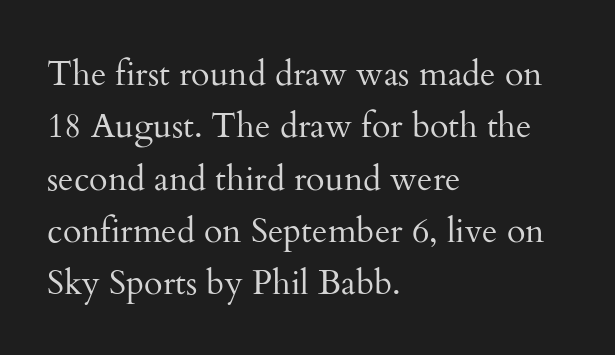
{"serif": "yes", "italic": "no", "bold": "no", "weight": "regular", "width": "normal", "stroke_contrast": "medium", "x_height": "small", "monospaced": "no", "underline": "no", "align": "left", "line_spacing": "normal", "line_spacing_ratio": 1.54, "letter_spacing": "normal", "letter_spacing_em": 0.0, "glyph_px": 34}
